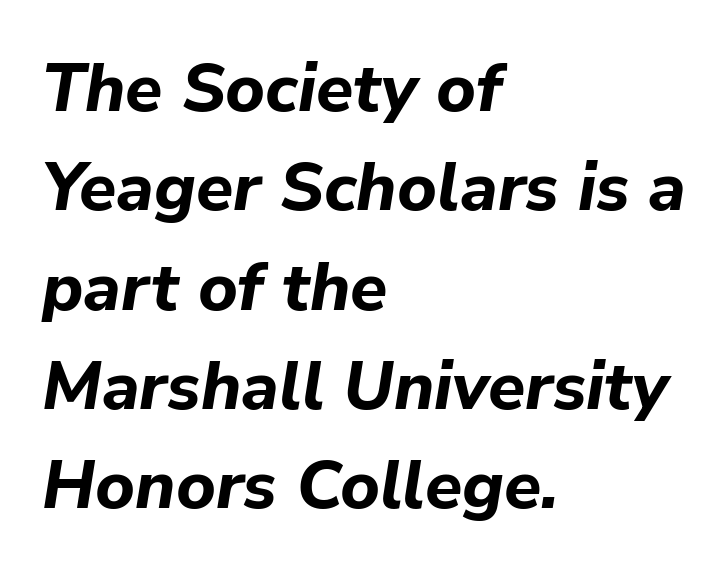
Q: Is the text bold? A: Yes.
Q: Is the text italic (slanted)? A: Yes, it leans right by about 9 degrees.
Q: Is the text underlined? A: No.
Q: How is the paragraph aligned? A: Left-aligned.
Q: Is the spacing between letters normal or unusually wide? A: Normal.
Q: Is the spacing between lines tight, normal or loose? A: Normal.
Q: Width (condensed, normal, or wide)? A: Normal.
Q: Stroke contrast? A: Low.
Q: x-height? A: Medium.
Q: Monospaced? A: No.
